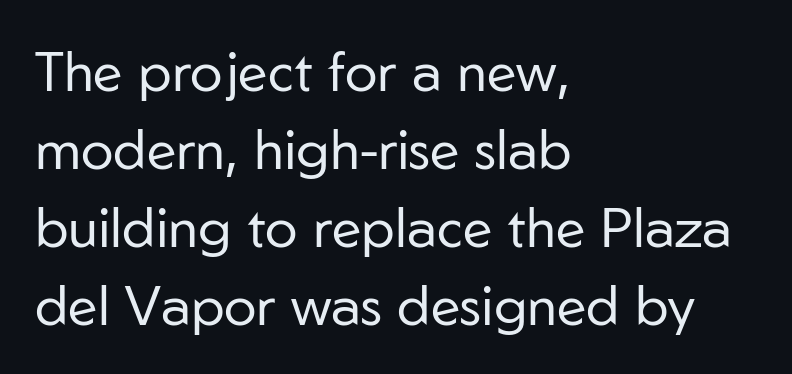
{"serif": "no", "italic": "no", "bold": "no", "weight": "regular", "width": "normal", "stroke_contrast": "low", "x_height": "medium", "monospaced": "no", "underline": "no", "align": "left", "line_spacing": "normal", "line_spacing_ratio": 1.42, "letter_spacing": "normal", "letter_spacing_em": 0.0, "glyph_px": 55}
